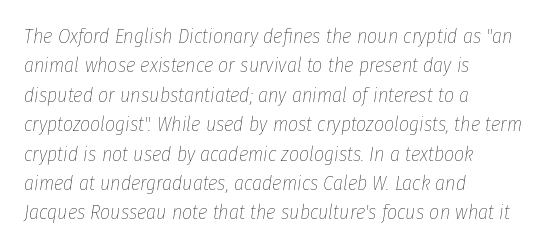
{"italic": "yes", "lean": "right", "slant_degrees": 8, "bold": "no", "underline": "no", "align": "left", "line_spacing": "normal", "line_spacing_ratio": 1.47, "letter_spacing": "normal", "letter_spacing_em": 0.0, "glyph_px": 20}
